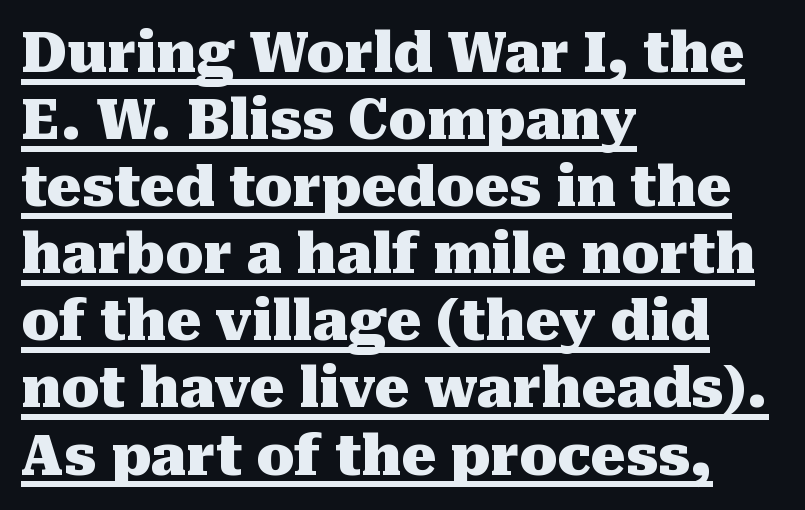
Q: Is the text bold? A: Yes.
Q: Is the text italic (slanted)? A: No, it is upright.
Q: Is the typeface a serif or a sans-serif typeface? A: Serif.
Q: Is the text underlined? A: Yes.
Q: How is the paragraph aligned? A: Left-aligned.
Q: Is the spacing between letters normal or unusually wide? A: Normal.
Q: Width (condensed, normal, or wide)? A: Normal.
Q: Stroke contrast? A: Medium.
Q: x-height? A: Medium.
Q: Monospaced? A: No.
